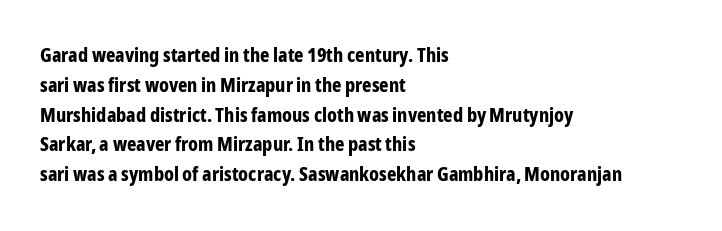
{"italic": "no", "bold": "yes", "underline": "no", "align": "left", "line_spacing": "normal", "line_spacing_ratio": 1.49, "letter_spacing": "normal", "letter_spacing_em": 0.0, "glyph_px": 20}
